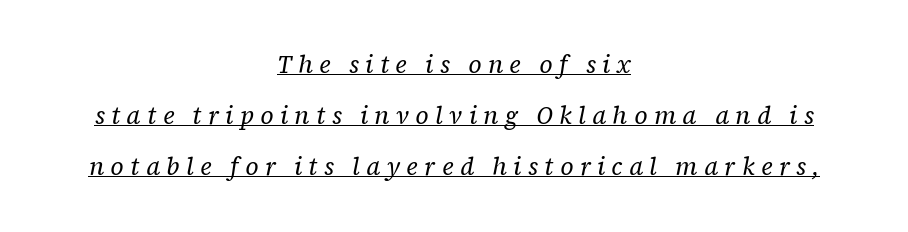
{"italic": "yes", "lean": "right", "slant_degrees": 12, "bold": "no", "underline": "yes", "align": "center", "line_spacing": "loose", "line_spacing_ratio": 2.12, "letter_spacing": "wide", "letter_spacing_em": 0.27, "glyph_px": 24}
